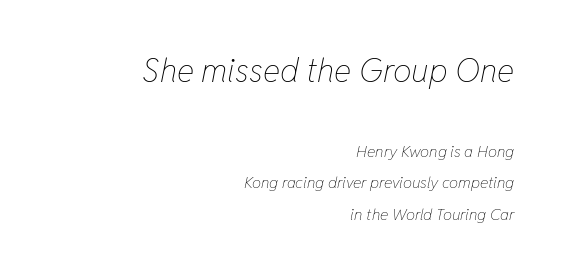
{"italic": "yes", "lean": "right", "slant_degrees": 11, "bold": "no", "weight": "thin", "width": "condensed", "stroke_contrast": "low", "x_height": "medium", "monospaced": "no", "underline": "no", "align": "right", "line_spacing": "loose", "line_spacing_ratio": 1.98, "letter_spacing": "normal", "letter_spacing_em": 0.0, "larger_block": "first", "size_ratio": 2.06, "glyph_px": 33}
